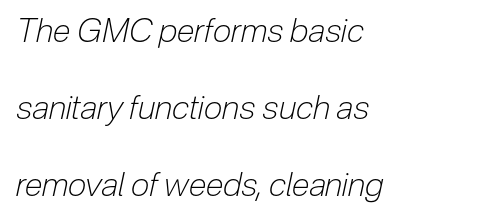
Looking at the ascenders, they clearly lean. Short and long lines alike share a common starting point at left. The zone under the glyphs is completely vacant. The space between consecutive lines is lavish. Think of a printed novel: that variable character pitch is what you see here.
